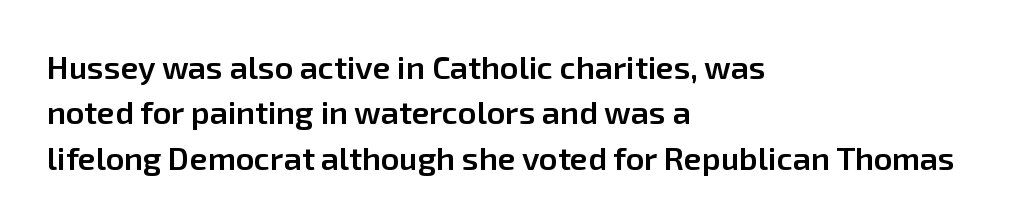
The image shows 32 px semibold sans-serif type, upright; set left-aligned, normal line spacing (1.42x), normal letter spacing, not underlined; low stroke contrast and a medium x-height.
